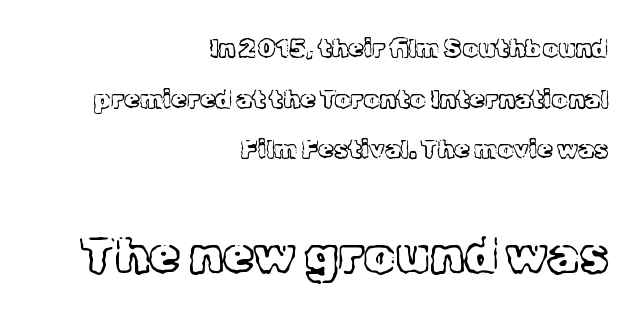
Q: Is the text bold? A: No.
Q: Is the text italic (slanted)? A: No, it is upright.
Q: Is the typeface a serif or a sans-serif typeface? A: Serif.
Q: Is the text underlined? A: No.
Q: How is the paragraph aligned? A: Right-aligned.
Q: Is the spacing between letters normal or unusually wide? A: Normal.
Q: Is the spacing between lines tight, normal or loose? A: Loose.
Q: Which block of text is set in a larger size, the first (top) or the second (bottom)? A: The second (bottom) one.
Q: Width (condensed, normal, or wide)? A: Normal.
Q: x-height? A: Medium.
Q: Monospaced? A: No.
